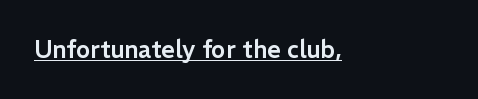
Q: Is the text italic (slanted)? A: No, it is upright.
Q: Is the text underlined? A: Yes.
Q: How is the paragraph aligned? A: Left-aligned.
Q: Is the spacing between letters normal or unusually wide? A: Normal.
